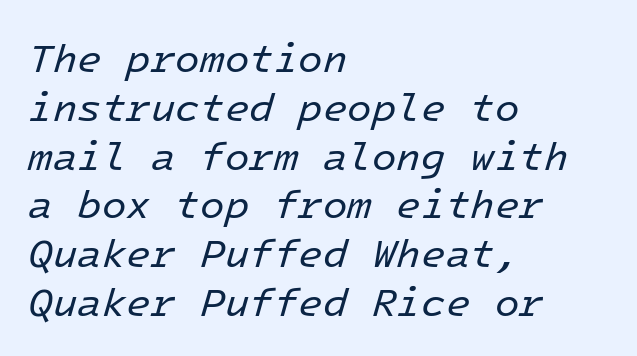
Q: Is the text bold? A: No.
Q: Is the text italic (slanted)? A: Yes, it leans right by about 16 degrees.
Q: Is the text underlined? A: No.
Q: How is the paragraph aligned? A: Left-aligned.
Q: Is the spacing between letters normal or unusually wide? A: Normal.
Q: Width (condensed, normal, or wide)? A: Normal.
Q: Stroke contrast? A: Low.
Q: x-height? A: Medium.
Q: Monospaced? A: Yes.
